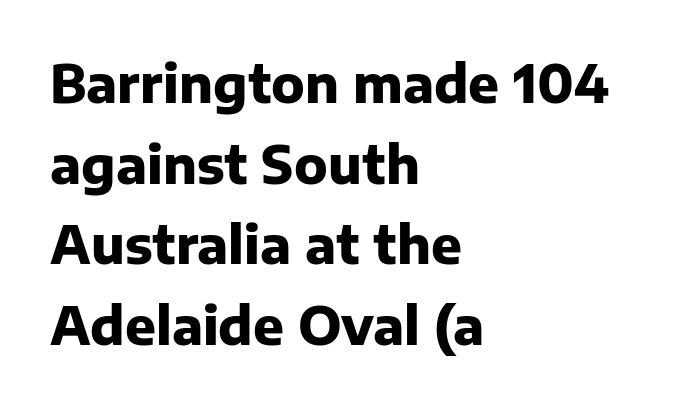
Q: Is the text bold? A: Yes.
Q: Is the text italic (slanted)? A: No, it is upright.
Q: Is the typeface a serif or a sans-serif typeface? A: Sans-serif.
Q: Is the text underlined? A: No.
Q: How is the paragraph aligned? A: Left-aligned.
Q: Is the spacing between letters normal or unusually wide? A: Normal.
Q: Is the spacing between lines tight, normal or loose? A: Normal.
Q: Width (condensed, normal, or wide)? A: Normal.
Q: Stroke contrast? A: Low.
Q: x-height? A: Medium.
Q: Monospaced? A: No.
